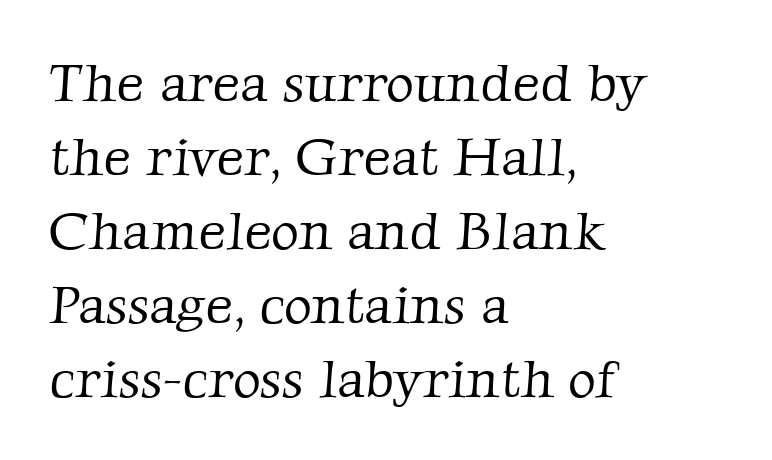
Q: Is the text bold? A: No.
Q: Is the typeface a serif or a sans-serif typeface? A: Serif.
Q: Is the text underlined? A: No.
Q: How is the paragraph aligned? A: Left-aligned.
Q: Is the spacing between letters normal or unusually wide? A: Normal.
Q: Is the spacing between lines tight, normal or loose? A: Normal.
Q: Width (condensed, normal, or wide)? A: Normal.
Q: Stroke contrast? A: Low.
Q: x-height? A: Medium.
Q: Monospaced? A: No.
